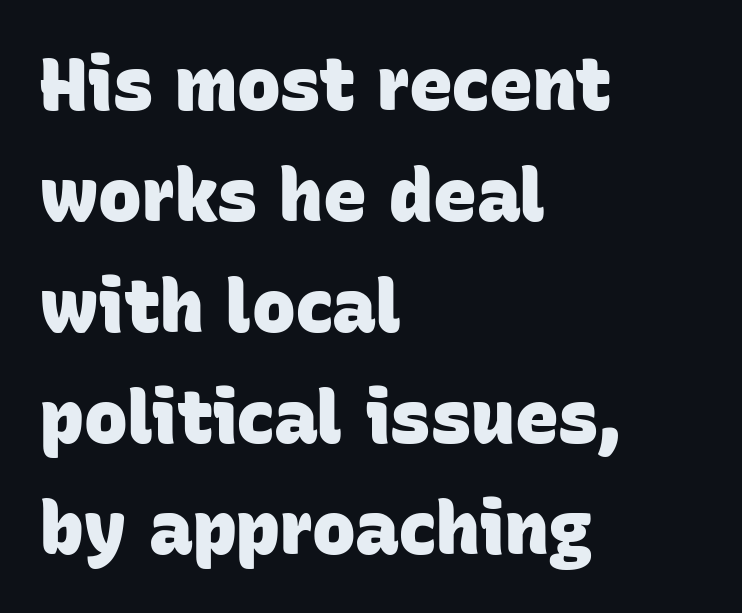
Letter spacing: default. This rendering uses left alignment, leaving the right contour irregular. Here the designer chose a conventional face with non-uniform glyph widths. The text was rendered using a sans face with plain stroke endings. The passage shown is not underscored anywhere. This block has exactly the height ordinary leading produces.
